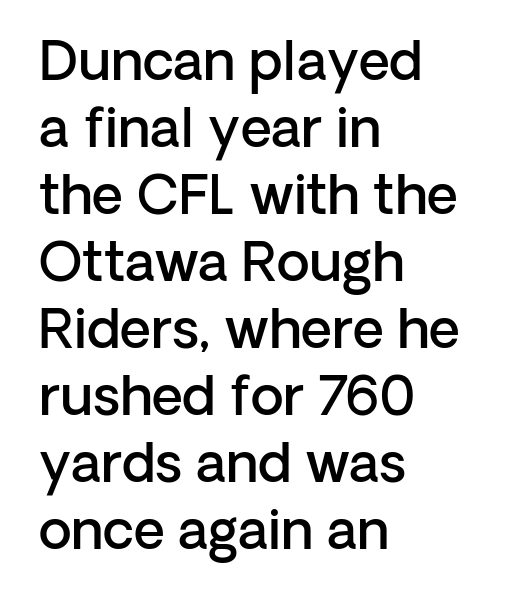
The image shows 54 px semibold sans-serif type, upright; set left-aligned, line spacing 1.24x, normal letter spacing, not underlined; low stroke contrast and a medium x-height.
